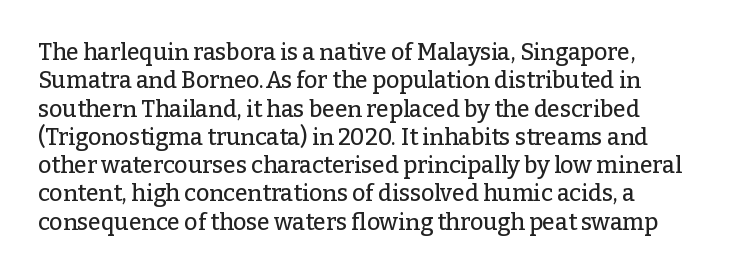
The line texture is even and compact thanks to regular tracking. Unmarked baselines from the first word to the last. Characters remain perfectly vertical along every line.
